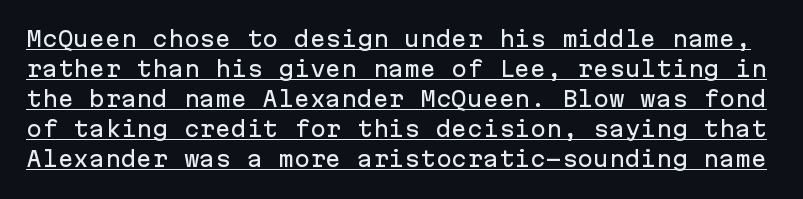
The sample's only ornament is a line tracing under the words. Caption: standard tracking, unaltered. Vertical spacing — default. Do the letters lean? They stand straight.
